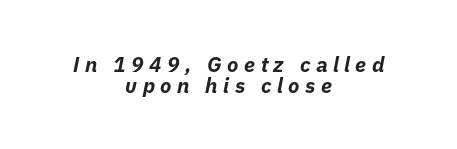
What stands out about the letter spacing? Its width — letters are far apart. On the weight axis this lands at bold, roughly 700. A clean baseline with only descenders dipping below it. In CSS terms this would be text-align: center. The letters are slanted; this is an italic face. Vertically, the passage feels compressed, each row crowding the next.
